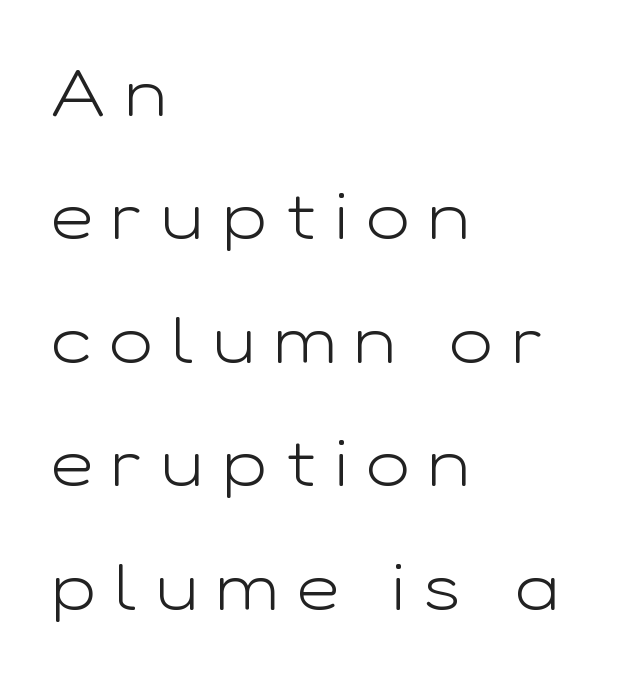
The image shows 65 px light, wide sans-serif type, upright; set left-aligned, loose line spacing (1.9x), unusually wide letter spacing (+0.29 em), not underlined; low stroke contrast and a medium x-height.
